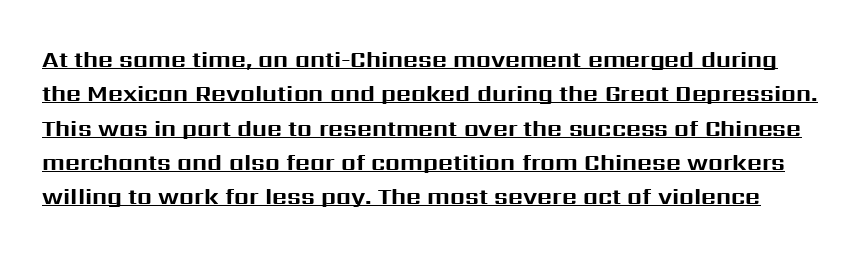
{"italic": "no", "bold": "yes", "underline": "yes", "line_spacing": "normal", "line_spacing_ratio": 1.49, "letter_spacing": "normal", "letter_spacing_em": 0.0, "glyph_px": 23}
